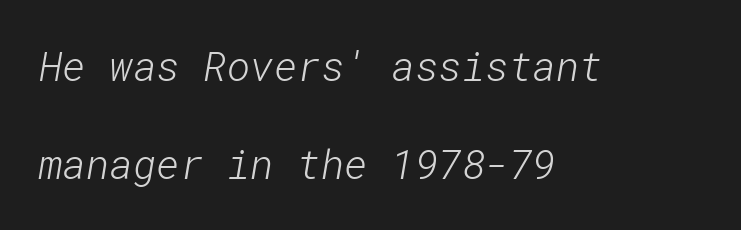
{"serif": "no", "bold": "no", "weight": "light", "width": "normal", "stroke_contrast": "low", "x_height": "medium", "underline": "no", "align": "left", "line_spacing": "loose", "line_spacing_ratio": 2.46, "letter_spacing": "normal", "letter_spacing_em": 0.0, "glyph_px": 40}
